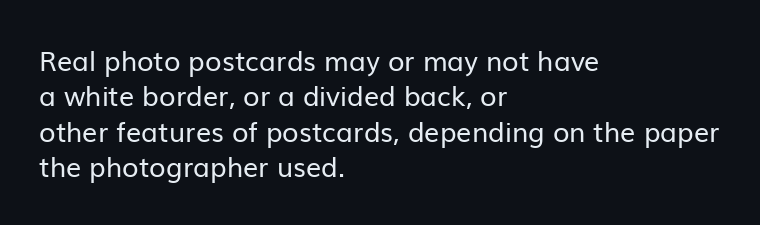
Q: Is the text bold? A: No.
Q: Is the text italic (slanted)? A: No, it is upright.
Q: Is the text underlined? A: No.
Q: How is the paragraph aligned? A: Left-aligned.
Q: Is the spacing between letters normal or unusually wide? A: Normal.
Q: Is the spacing between lines tight, normal or loose? A: Normal.
